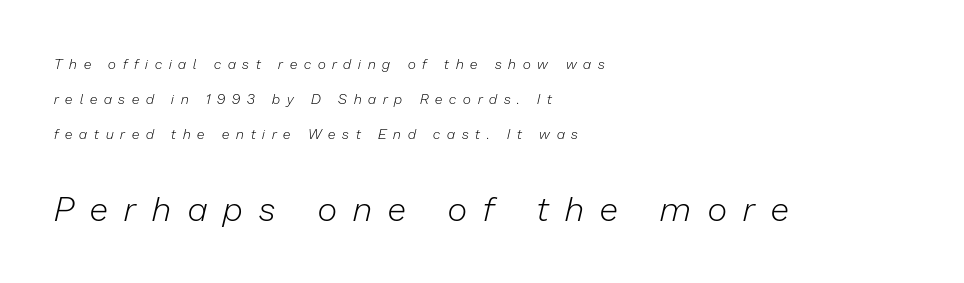
Q: Is the text bold? A: No.
Q: Is the text italic (slanted)? A: Yes, it leans right by about 13 degrees.
Q: Is the text underlined? A: No.
Q: How is the paragraph aligned? A: Left-aligned.
Q: Is the spacing between letters normal or unusually wide? A: Unusually wide.
Q: Is the spacing between lines tight, normal or loose? A: Loose.
Q: Which block of text is set in a larger size, the first (top) or the second (bottom)? A: The second (bottom) one.
Q: Width (condensed, normal, or wide)? A: Normal.
Q: Stroke contrast? A: Low.
Q: x-height? A: Medium.
Q: Monospaced? A: No.
